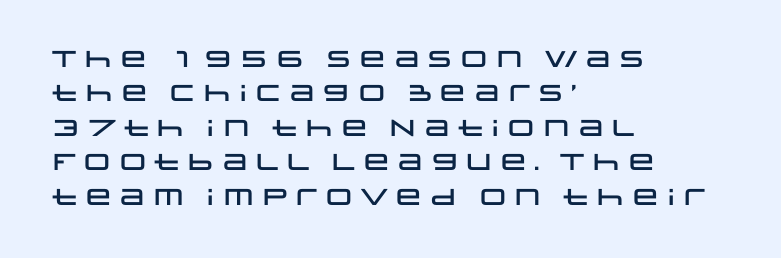
The image shows 23 px text type, upright; set left-aligned, normal line spacing (1.5x), normal letter spacing, not underlined.
